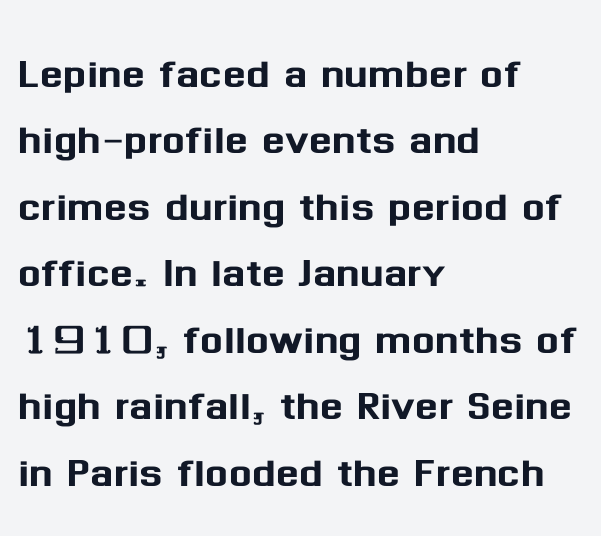
A typesetter would call this zero additional tracking. This sample uses a sans-serif face. The passage shown is typed in a proportional face where columns would drift. This sample uses an upright cut, with every glyph sitting square on the baseline. Has an underline been added? It has not.
